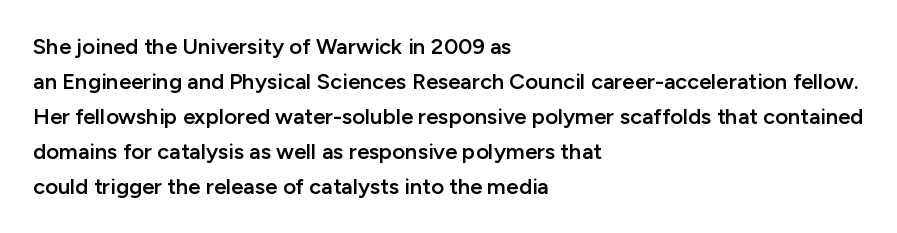
Rows of type keep a routine distance in the vertical direction. Tracking here is standard; glyphs follow each other at the usual distance. Ascenders rise straight up at ninety degrees. A fair bit of extra ink — the face is semibold, not bold.
